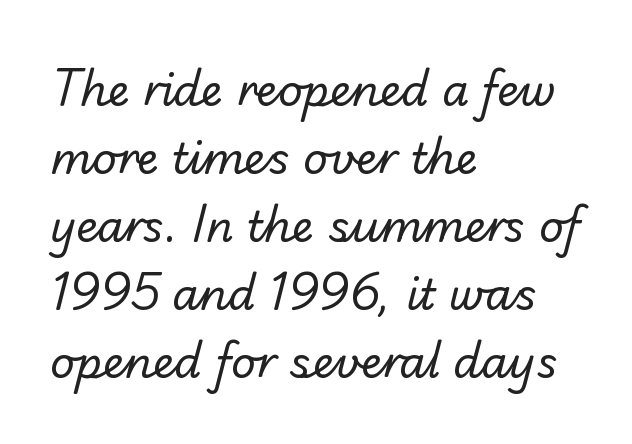
The image shows 43 px regular-weight sans-serif type; set left-aligned, normal line spacing (1.58x), normal letter spacing, not underlined; low stroke contrast and a small x-height.
